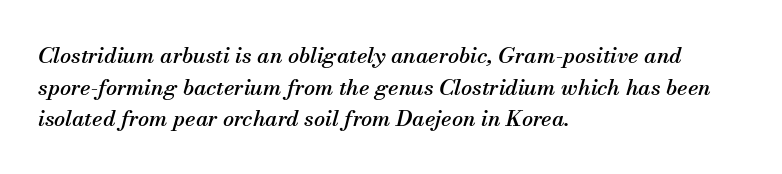
Q: Is the text italic (slanted)? A: Yes, it leans right by about 13 degrees.
Q: Is the text underlined? A: No.
Q: How is the paragraph aligned? A: Left-aligned.
Q: Is the spacing between letters normal or unusually wide? A: Normal.
Q: Is the spacing between lines tight, normal or loose? A: Normal.
